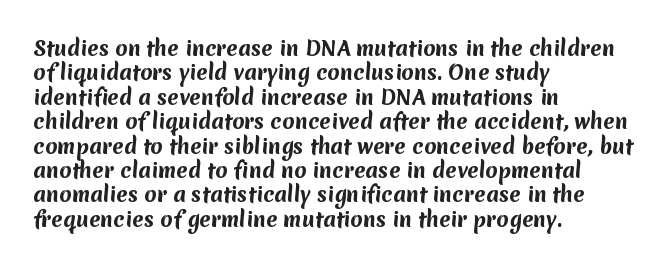
{"bold": "yes", "underline": "no", "align": "left", "line_spacing_ratio": 1.22, "letter_spacing": "normal", "letter_spacing_em": 0.0, "glyph_px": 20}
